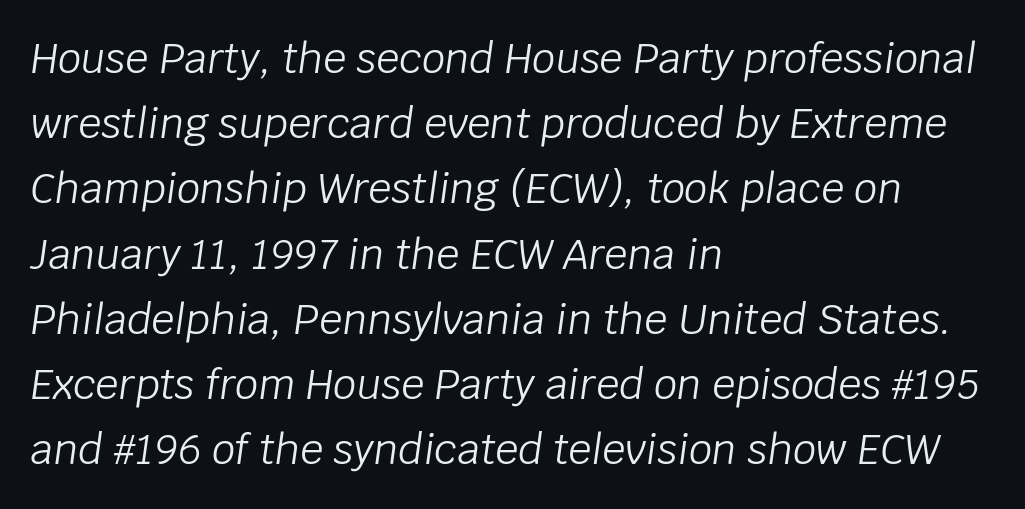
The image shows 41 px light type, italic (leaning right); set left-aligned, normal line spacing (1.59x), normal letter spacing, not underlined; low stroke contrast and a large x-height.
